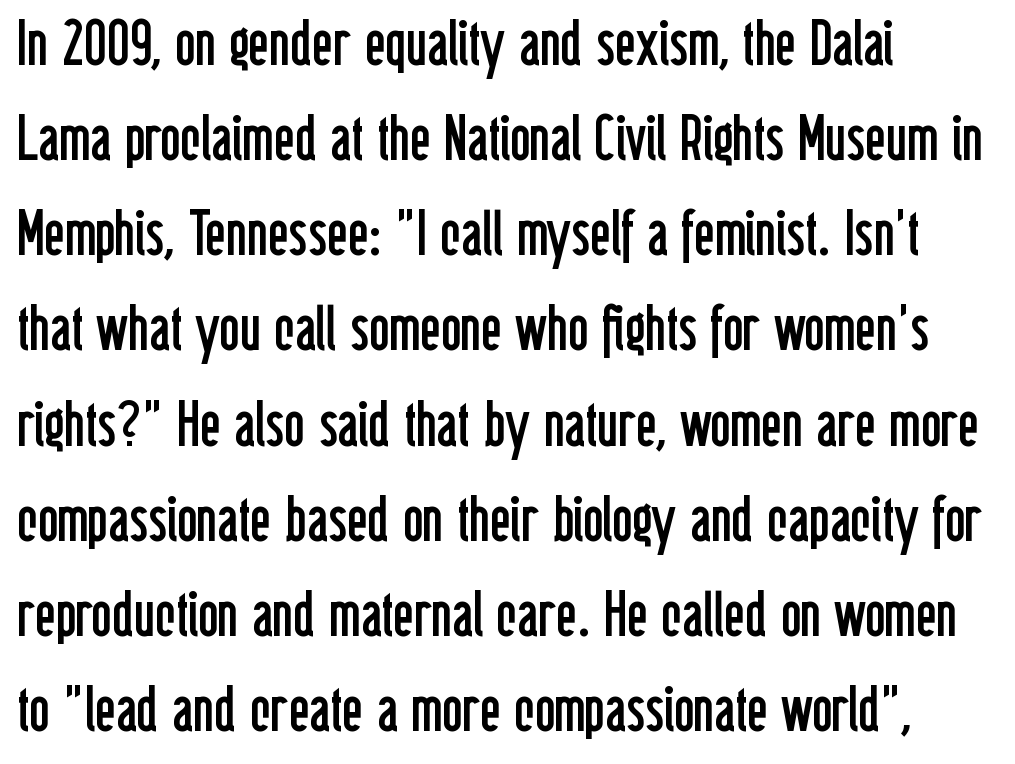
A classic flush-left, rag-right setting is used for this passage. A clean baseline with only descenders dipping below it. This rendering leaves character spacing at its baseline value. Is this a sans? Yes — the strokes have no serifs. Is this a fixed-width face? No — the glyphs have proportional, varying widths.
